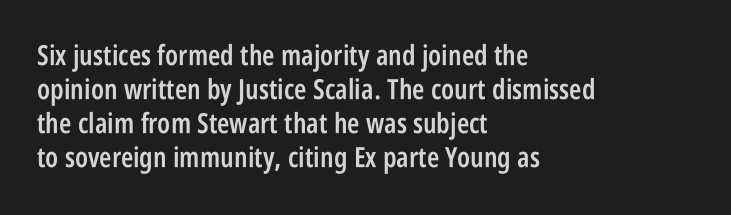
Q: Is the text bold? A: Semi-bold.
Q: Is the text italic (slanted)? A: No, it is upright.
Q: Is the typeface a serif or a sans-serif typeface? A: Sans-serif.
Q: Is the text underlined? A: No.
Q: How is the paragraph aligned? A: Left-aligned.
Q: Is the spacing between letters normal or unusually wide? A: Normal.
Q: Width (condensed, normal, or wide)? A: Condensed.
Q: Stroke contrast? A: Low.
Q: x-height? A: Large.
Q: Monospaced? A: No.
